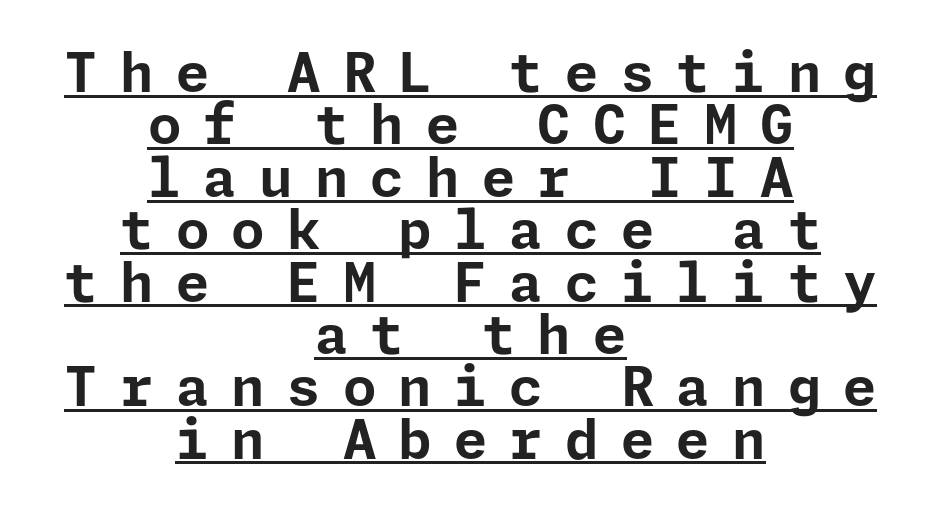
The image shows 54 px bold sans-serif type, upright; set centered, tight line spacing (0.97x), unusually wide letter spacing (+0.41 em), underlined; low stroke contrast and a medium x-height.
